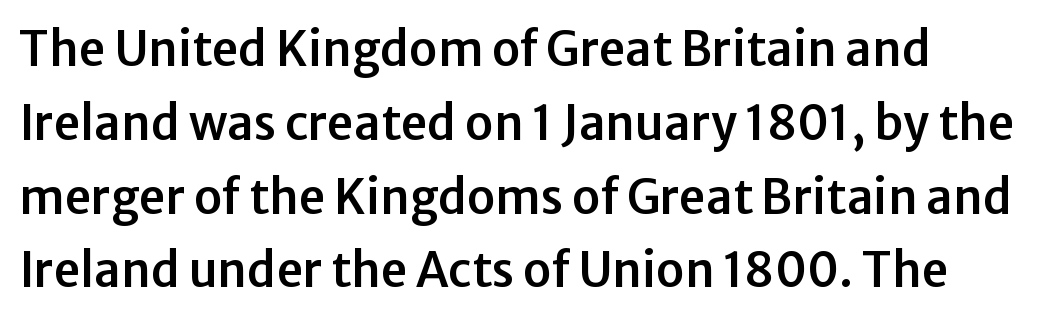
The image shows 47 px sans-serif type, upright; set left-aligned, normal line spacing (1.57x), normal letter spacing, not underlined; low stroke contrast and a medium x-height.
